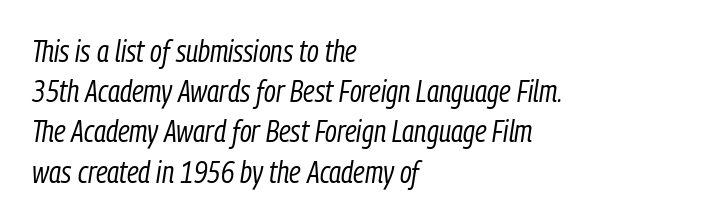
The image shows 30 px regular-weight, condensed type, italic (leaning right); set left-aligned, normal line spacing (1.34x), normal letter spacing, not underlined; low stroke contrast and a medium x-height.
